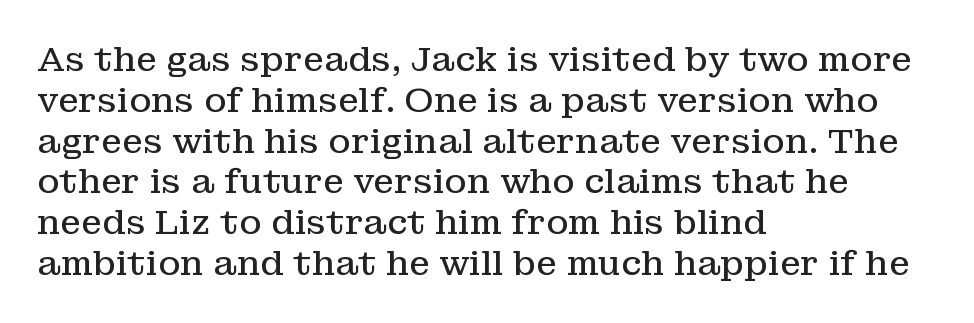
The image shows 34 px regular-weight serif type, upright; set left-aligned, line spacing 1.2x, normal letter spacing, not underlined; low stroke contrast and a medium x-height.
